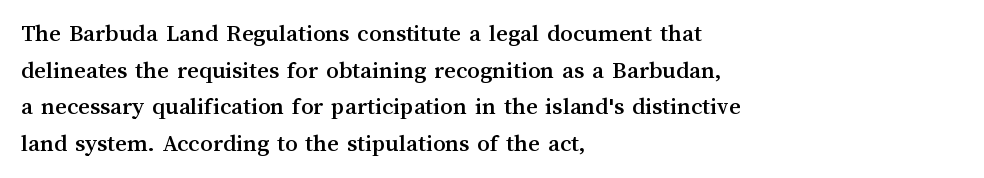
The image shows 25 px text type, upright; set left-aligned, normal line spacing (1.47x), normal letter spacing, not underlined.
